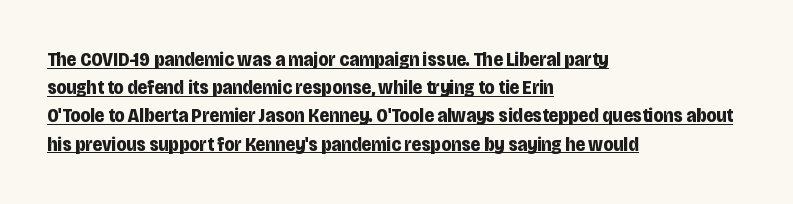
If you drew a ruler down the left edge, every line would touch it. The vertical gap from one line to the next is medium. Characters follow at the spacing the type designer built in. The rendering uses a bold face; every stroke is thick and dark.
